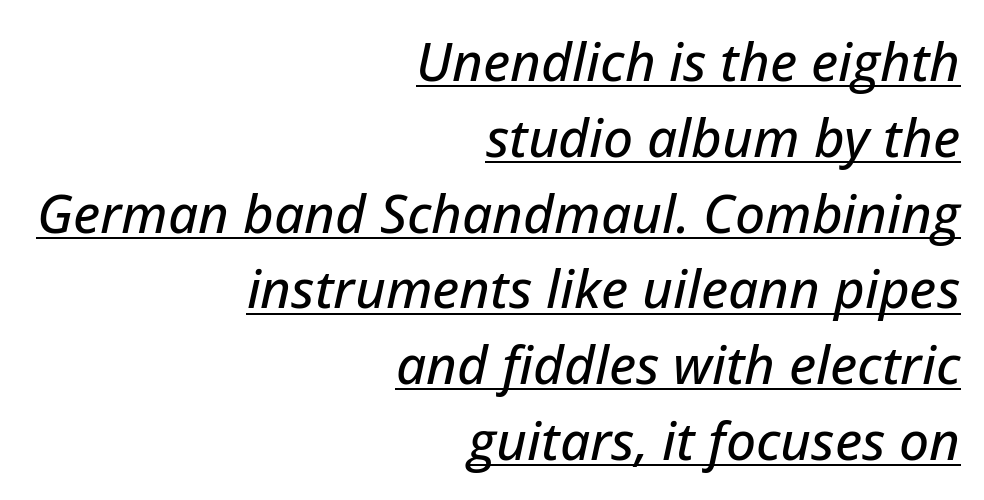
The image shows 53 px text type, italic (leaning right); set right-aligned, normal line spacing (1.43x), normal letter spacing, underlined; low stroke contrast and a medium x-height.
